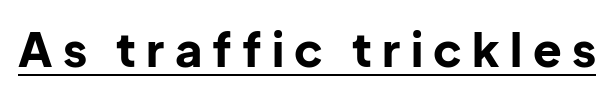
No italicization has been applied; the sample stays upright. Regarding serifs, this sample does without them. The sample's only ornament is a line tracing under the words. Here the designer chose a conventional face with non-uniform glyph widths. Strokes here are thick enough to call this a true bold. What stands out about the letter spacing? Its width — letters are far apart.
